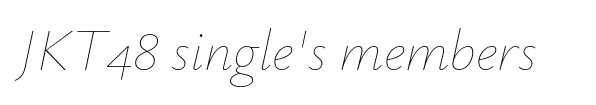
Q: Is the text bold? A: No.
Q: Is the text italic (slanted)? A: Yes, it leans right by about 12 degrees.
Q: Is the text underlined? A: No.
Q: Is the spacing between letters normal or unusually wide? A: Normal.
Q: Width (condensed, normal, or wide)? A: Normal.
Q: Stroke contrast? A: Low.
Q: x-height? A: Small.
Q: Monospaced? A: No.
